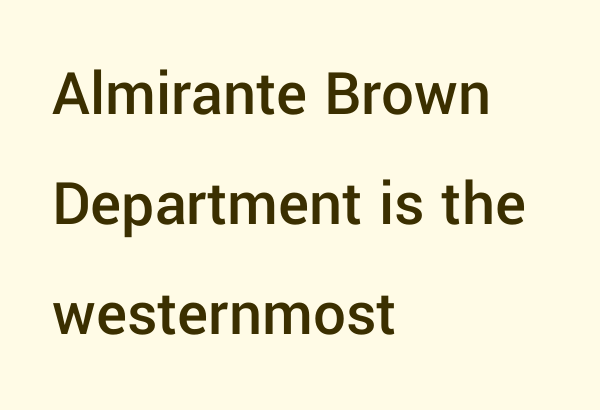
{"serif": "no", "italic": "no", "bold": "semi", "weight": "semibold", "width": "normal", "stroke_contrast": "low", "x_height": "medium", "monospaced": "no", "underline": "no", "align": "left", "line_spacing": "normal", "line_spacing_ratio": 1.69, "letter_spacing": "normal", "letter_spacing_em": 0.0, "glyph_px": 65}
